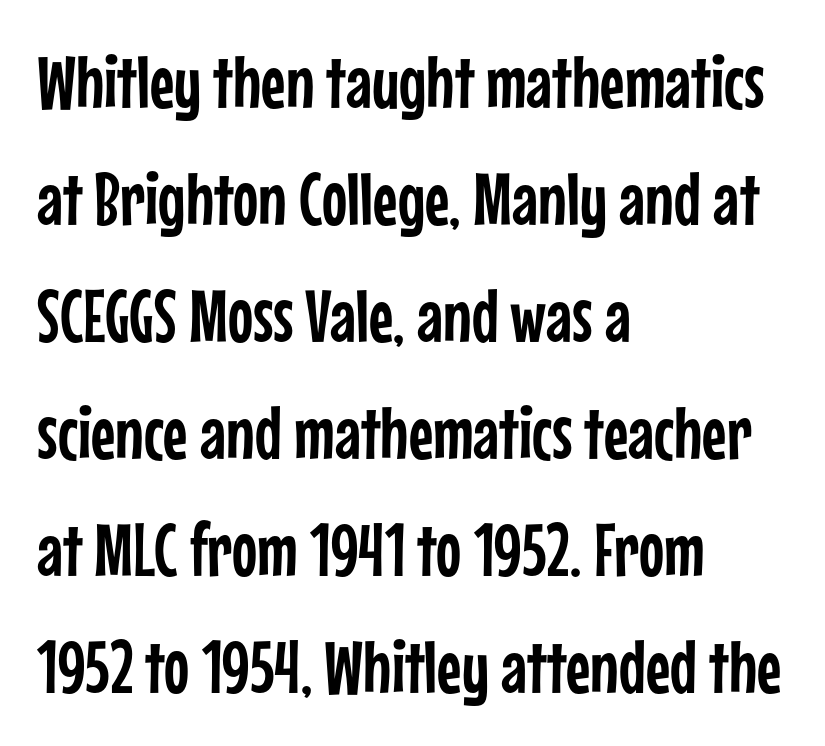
The image shows 75 px condensed sans-serif type, upright; set left-aligned, normal line spacing (1.56x), normal letter spacing, not underlined; low stroke contrast and a medium x-height.
